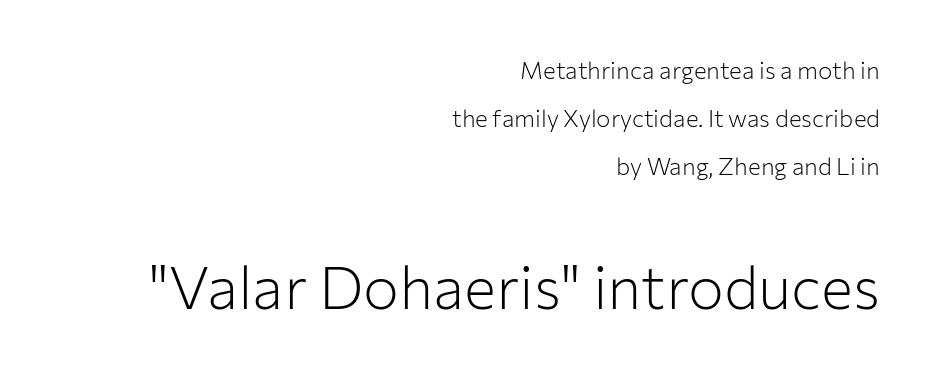
Q: Is the text bold? A: No.
Q: Is the text italic (slanted)? A: No, it is upright.
Q: Is the typeface a serif or a sans-serif typeface? A: Sans-serif.
Q: Is the text underlined? A: No.
Q: How is the paragraph aligned? A: Right-aligned.
Q: Is the spacing between letters normal or unusually wide? A: Normal.
Q: Is the spacing between lines tight, normal or loose? A: Loose.
Q: Which block of text is set in a larger size, the first (top) or the second (bottom)? A: The second (bottom) one.
Q: Width (condensed, normal, or wide)? A: Normal.
Q: Stroke contrast? A: Low.
Q: x-height? A: Medium.
Q: Monospaced? A: No.
